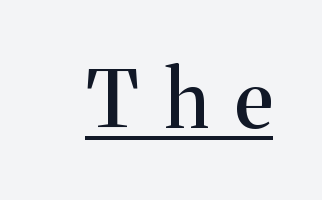
{"serif": "yes", "italic": "no", "width": "normal", "stroke_contrast": "medium", "x_height": "medium", "monospaced": "no", "underline": "yes", "letter_spacing": "wide", "letter_spacing_em": 0.34, "glyph_px": 79}
